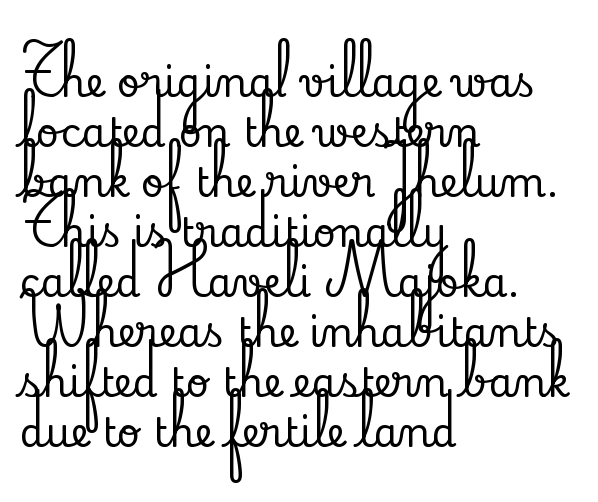
Q: Is the text italic (slanted)? A: No, it is upright.
Q: Is the typeface a serif or a sans-serif typeface? A: Serif.
Q: Is the text underlined? A: No.
Q: How is the paragraph aligned? A: Left-aligned.
Q: Is the spacing between letters normal or unusually wide? A: Normal.
Q: Is the spacing between lines tight, normal or loose? A: Normal.
Q: Width (condensed, normal, or wide)? A: Normal.
Q: Stroke contrast? A: Low.
Q: x-height? A: Small.
Q: Monospaced? A: No.
